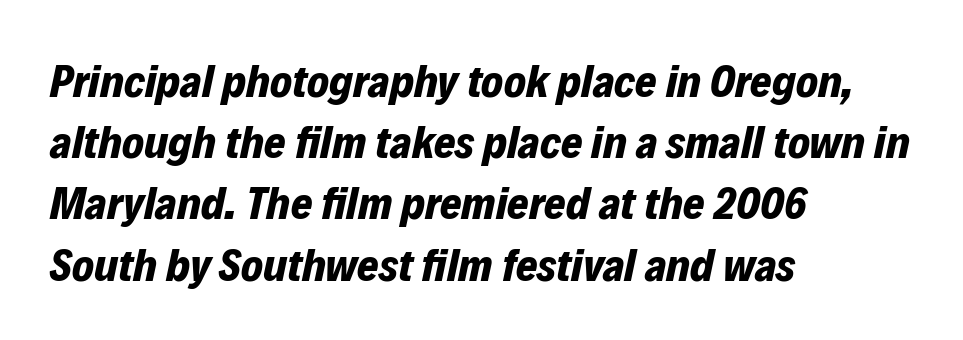
The image shows 46 px bold type, italic (leaning right); set left-aligned, normal line spacing (1.33x), normal letter spacing, not underlined; low stroke contrast and a medium x-height.
